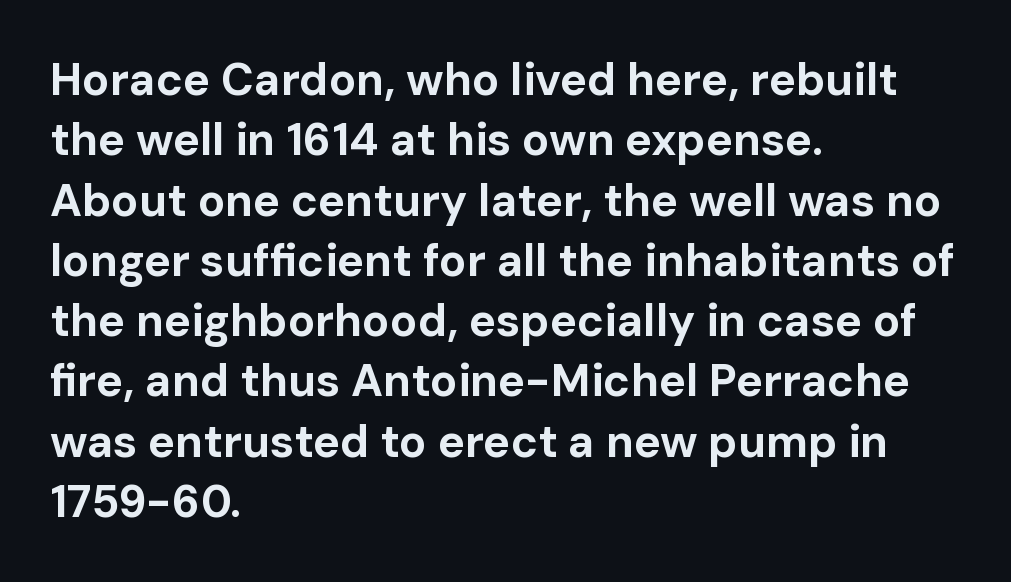
Caption: standard tracking, unaltered. Check under the words: just untouched page. Teacher's note: observe the even left margin — that is flush-left alignment. Stroke thickness is high; the sample reads as a true bold.
